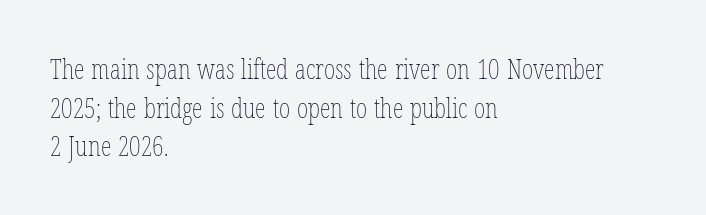
Stroke thickness stays within the range of a standard reading face or lighter. Notice how descenders clear the ascenders below comfortably — that's standard leading. There is no visible air inserted between adjacent glyphs. Casual observation: everything's shoved over to the left. The specimen omits any rule beneath the text block's lines. The letters stand straight up with perfectly vertical stems.
